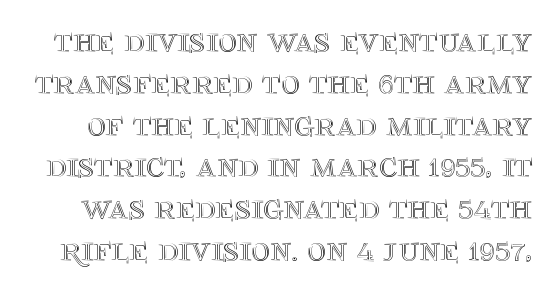
Q: Is the text italic (slanted)? A: No, it is upright.
Q: Is the text underlined? A: No.
Q: Is the spacing between letters normal or unusually wide? A: Normal.
Q: Width (condensed, normal, or wide)? A: Normal.
Q: x-height? A: Large.
Q: Monospaced? A: No.
